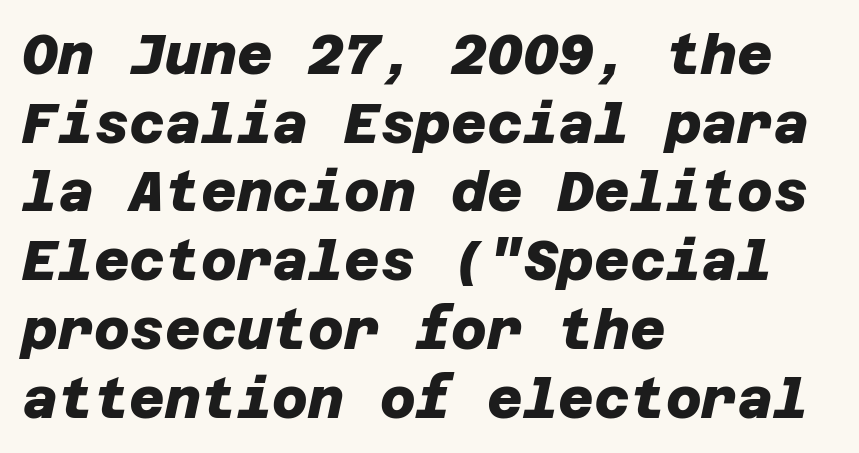
Q: Is the text bold? A: Yes.
Q: Is the typeface a serif or a sans-serif typeface? A: Sans-serif.
Q: Is the text underlined? A: No.
Q: How is the paragraph aligned? A: Left-aligned.
Q: Is the spacing between letters normal or unusually wide? A: Normal.
Q: Is the spacing between lines tight, normal or loose? A: Normal.
Q: Width (condensed, normal, or wide)? A: Normal.
Q: Stroke contrast? A: Low.
Q: x-height? A: Large.
